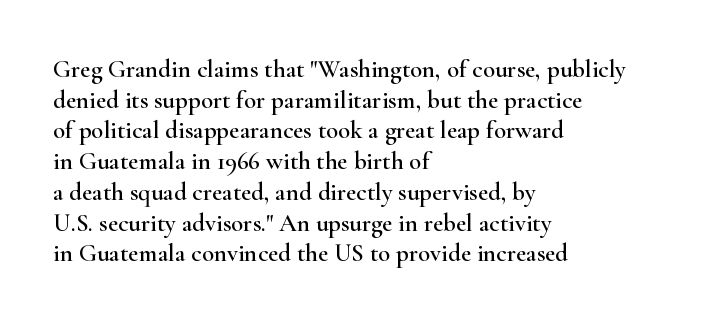
The image shows 25 px text type, upright; set left-aligned, line spacing 1.23x, normal letter spacing, not underlined.
